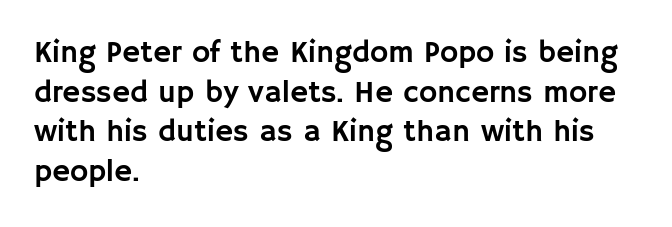
The strip under each line holds only bare page. Which margin do the lines hug? The left one — the right edge is uneven. No italicization has been applied; the sample stays upright. Normally led — the rows are evenly, conventionally spaced.
